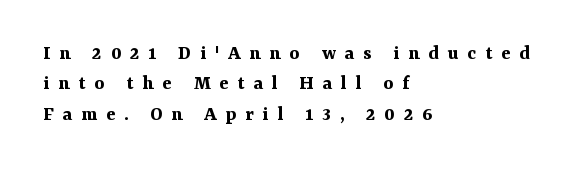
Q: Is the text bold? A: Yes.
Q: Is the text italic (slanted)? A: No, it is upright.
Q: Is the text underlined? A: No.
Q: How is the paragraph aligned? A: Left-aligned.
Q: Is the spacing between letters normal or unusually wide? A: Unusually wide.
Q: Is the spacing between lines tight, normal or loose? A: Normal.
